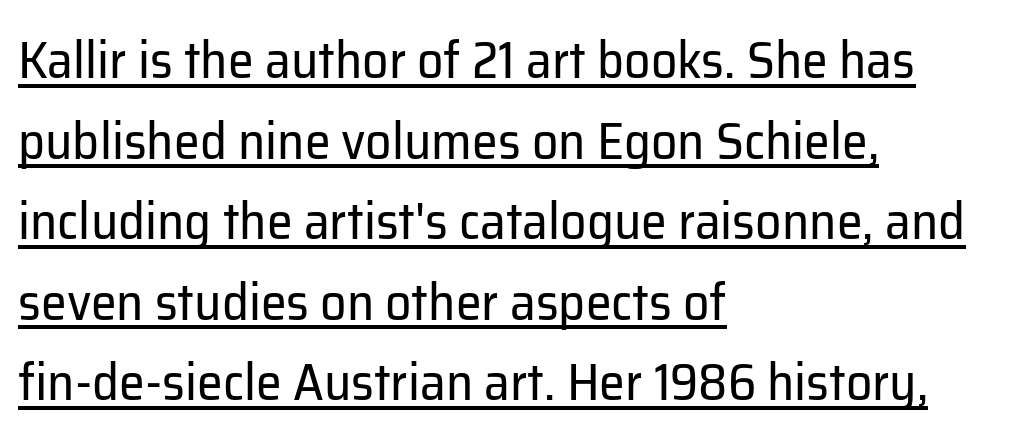
Q: Is the text bold? A: No.
Q: Is the text italic (slanted)? A: No, it is upright.
Q: Is the typeface a serif or a sans-serif typeface? A: Sans-serif.
Q: Is the text underlined? A: Yes.
Q: How is the paragraph aligned? A: Left-aligned.
Q: Is the spacing between letters normal or unusually wide? A: Normal.
Q: Is the spacing between lines tight, normal or loose? A: Normal.
Q: Width (condensed, normal, or wide)? A: Normal.
Q: Stroke contrast? A: Low.
Q: x-height? A: Medium.
Q: Monospaced? A: No.
